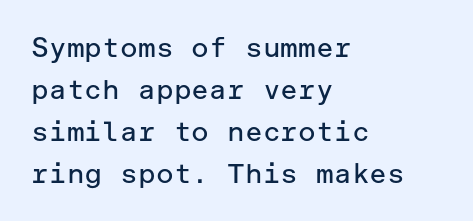
Anything drawn beneath the words? Only blank space. Each word holds together tightly as a unit, with standard inter-letter gaps. Each stroke keeps to a modest, everyday thickness or less. Normally led — the rows are evenly, conventionally spaced. In CSS terms this would be text-align: left. Does the lettering tilt? It doesn't — this is upright.
